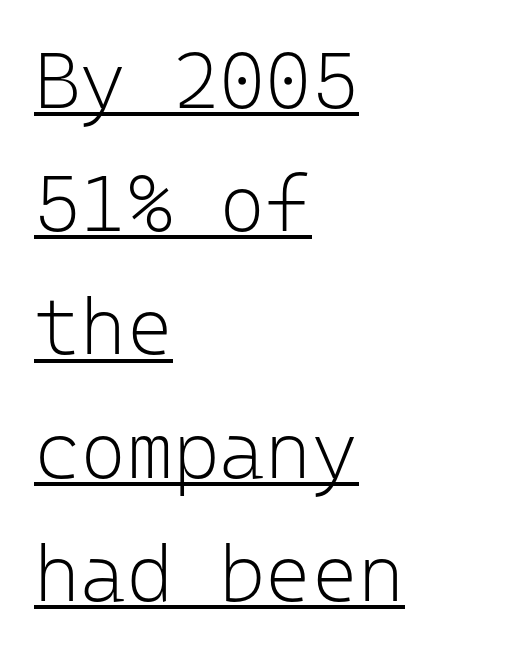
{"serif": "no", "italic": "no", "bold": "no", "weight": "light", "width": "normal", "stroke_contrast": "low", "x_height": "medium", "monospaced": "yes", "underline": "yes", "align": "left", "line_spacing": "normal", "line_spacing_ratio": 1.56, "letter_spacing": "normal", "letter_spacing_em": 0.0, "glyph_px": 79}
